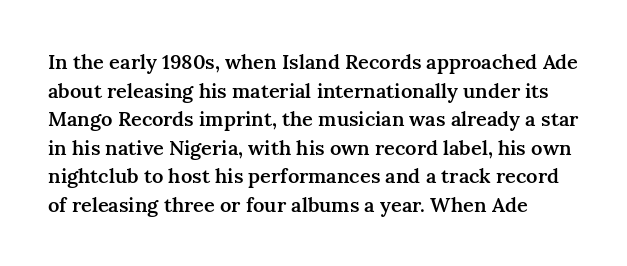
Every letter is mildly thick-stroked: semibold rather than bold. Notice how the stems are strictly vertical — no italics here. Students, observe: this is what conventionally led text looks like. The passage shown is not underscored anywhere. Words appear dense and cohesive because spacing is normal.
